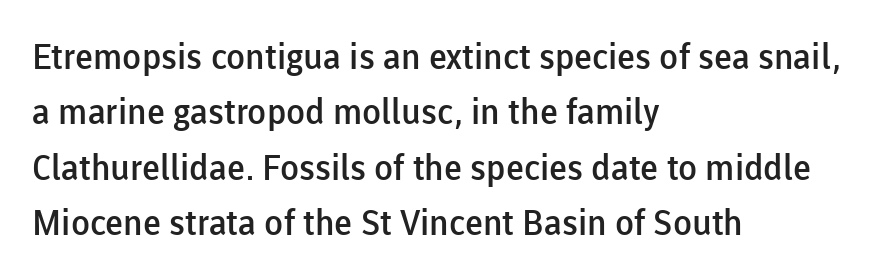
These lines are rendered in a variable-pitch font. This rendering uses left alignment, leaving the right contour irregular. Note: no serifs on the glyphs. How would I describe the line gaps? Plain and ordinary. Posture: upright roman.
